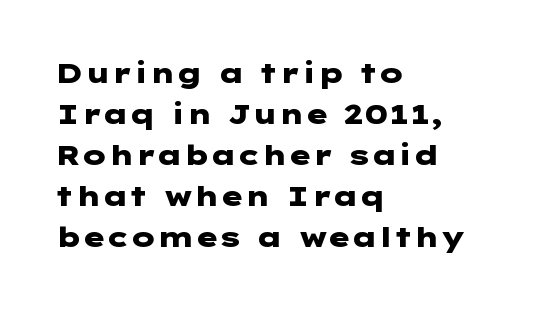
Q: Is the text bold? A: Yes.
Q: Is the text italic (slanted)? A: No, it is upright.
Q: Is the typeface a serif or a sans-serif typeface? A: Sans-serif.
Q: Is the text underlined? A: No.
Q: How is the paragraph aligned? A: Left-aligned.
Q: Is the spacing between letters normal or unusually wide? A: Normal.
Q: Is the spacing between lines tight, normal or loose? A: Normal.
Q: Width (condensed, normal, or wide)? A: Wide.
Q: Stroke contrast? A: Low.
Q: x-height? A: Medium.
